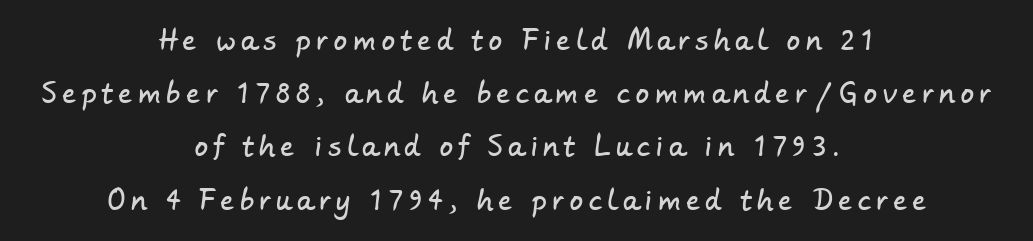
The letters are spread apart with noticeably loose tracking. Casual observation: everything's sitting right in the middle. Widely set lines give the paragraph a tall, airy silhouette. The gap between lines stays unmarked.
